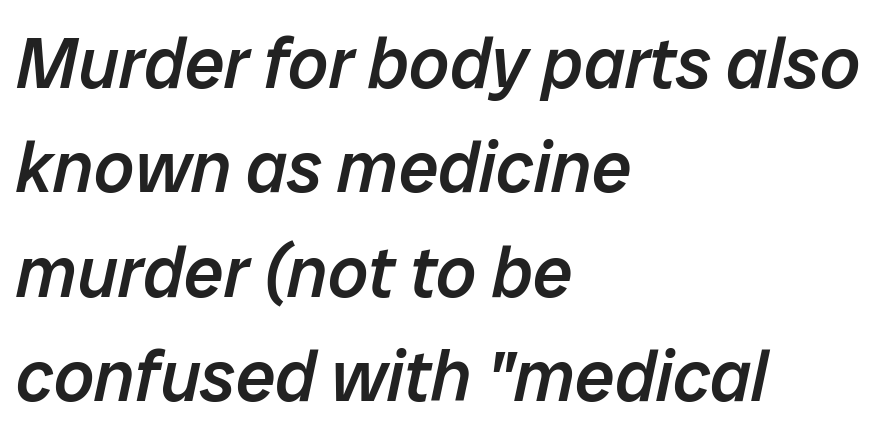
{"italic": "yes", "lean": "right", "slant_degrees": 12, "bold": "semi", "weight": "semibold", "width": "normal", "stroke_contrast": "low", "x_height": "medium", "monospaced": "no", "underline": "no", "align": "left", "line_spacing": "normal", "line_spacing_ratio": 1.47, "letter_spacing": "normal", "letter_spacing_em": 0.0, "glyph_px": 71}
